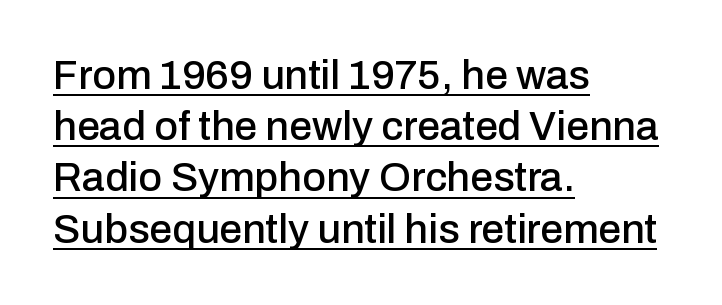
Q: Is the text italic (slanted)? A: No, it is upright.
Q: Is the typeface a serif or a sans-serif typeface? A: Sans-serif.
Q: Is the text underlined? A: Yes.
Q: How is the paragraph aligned? A: Left-aligned.
Q: Is the spacing between letters normal or unusually wide? A: Normal.
Q: Is the spacing between lines tight, normal or loose? A: Normal.
Q: Width (condensed, normal, or wide)? A: Normal.
Q: Stroke contrast? A: Low.
Q: x-height? A: Medium.
Q: Monospaced? A: No.
